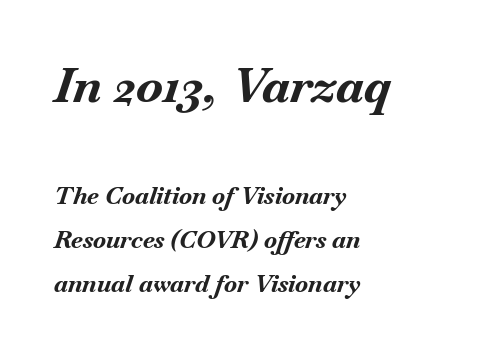
Lines of text with bare space underneath. Thick stems and heavy bowls — unmistakably bold. Type size steps down from the first block to the second. Each letter keeps its own natural width here, so spacing adapts to shape. These lines were composed using italics.
